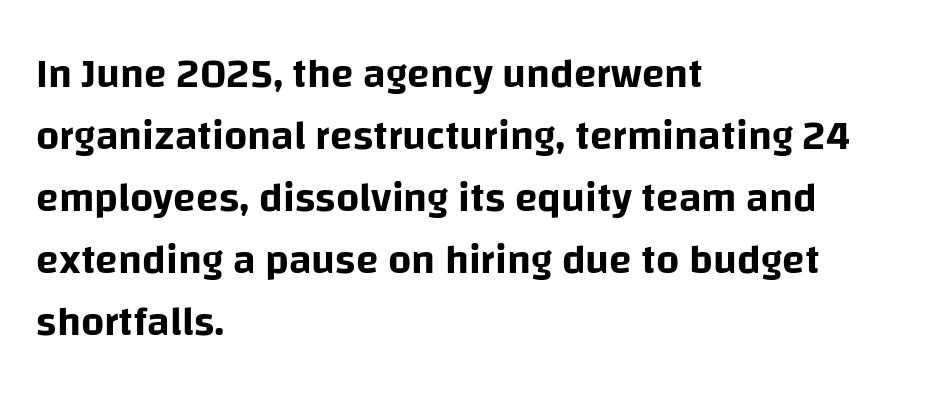
The image shows 41 px sans-serif type, upright; set left-aligned, normal line spacing (1.51x), normal letter spacing, not underlined; low stroke contrast and a large x-height.
